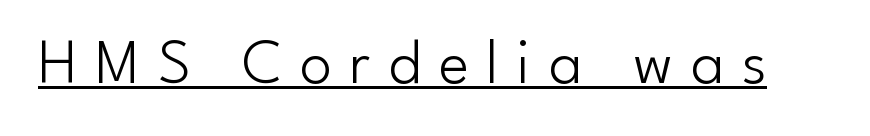
The face used here is proportionally spaced, like ordinary book or web type. Students, observe the line beneath the letters — that is underlining. These lines are composed in type without serifs. Style check: upright. A quiet, ordinary-to-light weight characterises the typeface. Is the letter spacing exaggerated? Yes — the characters are pushed far apart.
